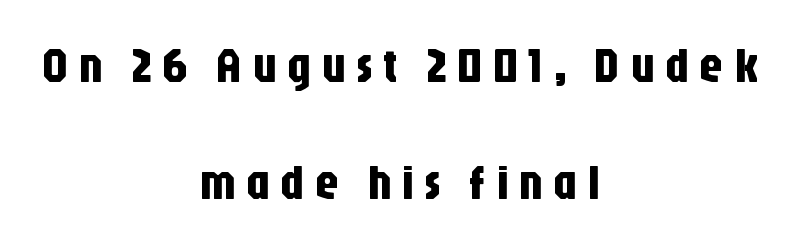
Both edges are ragged and mirror each other, which tells us the setting is centered. The font's upright variant was chosen for this text. You can tell from the bare stems that sans-serif type was used. The space between consecutive lines is lavish. Here the designer chose a conventional face with non-uniform glyph widths. The face used here is rendered with a markedly widened letterfit.
